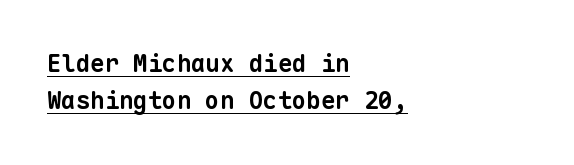
The image shows 24 px bold type; set left-aligned, normal line spacing (1.55x), normal letter spacing, underlined.
